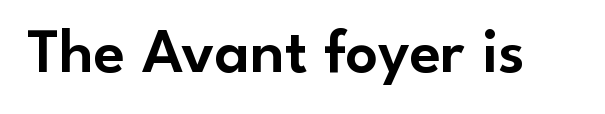
This rendering features lettering with no underline. No extra tracking has been applied to these lines. It's the straight-up-and-down kind of type. Note the varied advance widths — an 'i' is clearly narrower than an 'm'.
